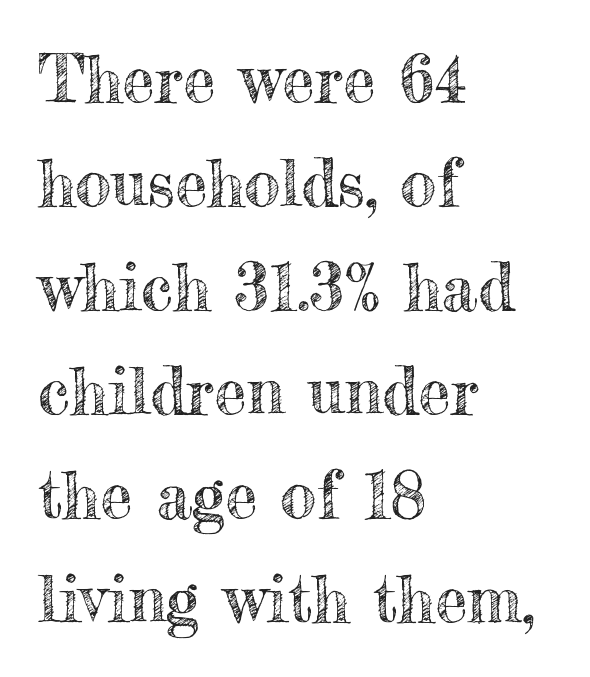
The image shows 65 px text type, upright; set left-aligned, normal line spacing (1.6x), normal letter spacing, not underlined; a small x-height.
